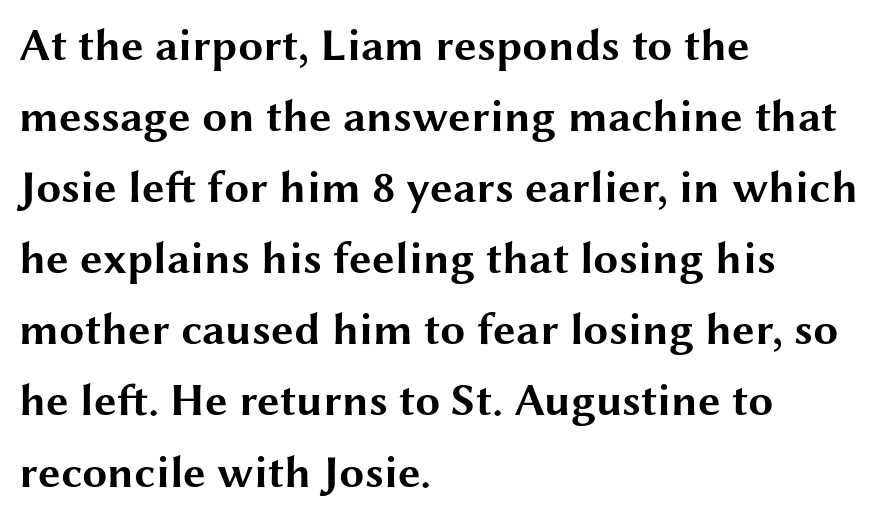
The image shows 45 px bold, wide sans-serif type, upright; set left-aligned, normal line spacing (1.58x), normal letter spacing, not underlined; medium stroke contrast and a medium x-height.
